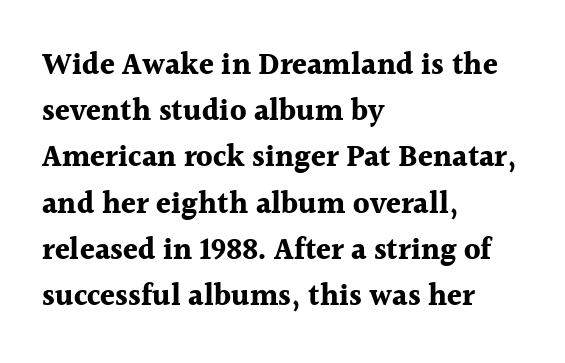
This is the regular roman posture of the typeface. The glyphs in this specimen are seriffed. Left-aligned paragraph, ragged on the right. The horizontal fit of the characters is conventional and even. As a designer I'd log this as weight 700, bold.
